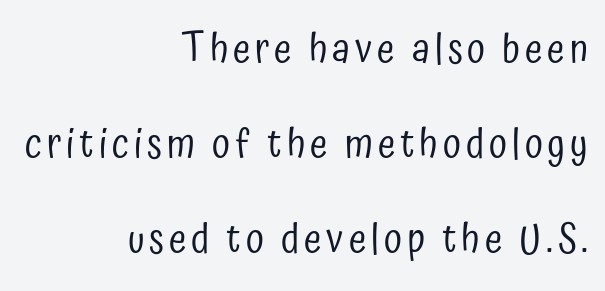
The image shows 40 px regular-weight, condensed sans-serif type, upright; set right-aligned, loose line spacing (2.38x), not underlined; low stroke contrast and a medium x-height.
